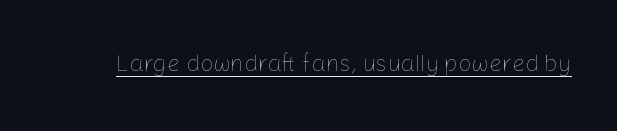
Q: Is the text bold? A: No.
Q: Is the text italic (slanted)? A: No, it is upright.
Q: Is the text underlined? A: Yes.
Q: Is the spacing between letters normal or unusually wide? A: Normal.
